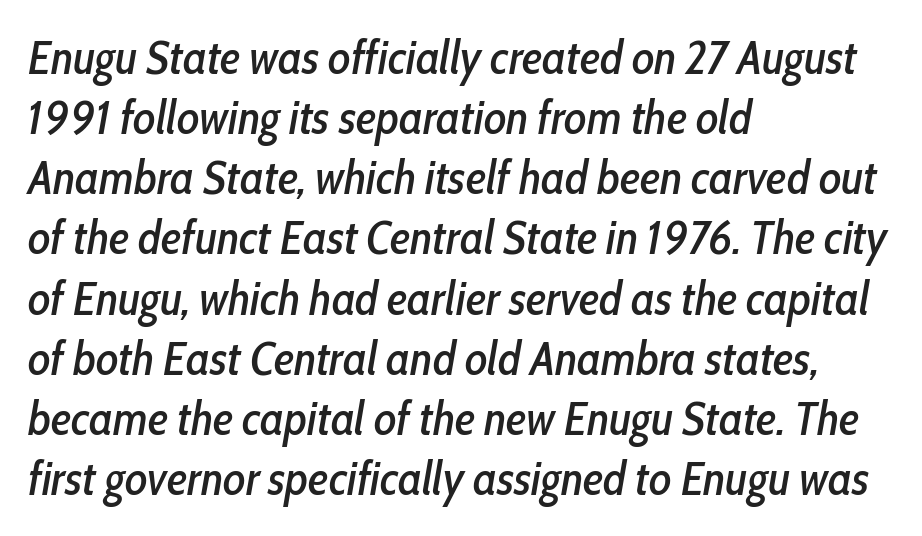
{"italic": "yes", "lean": "right", "slant_degrees": 10, "width": "condensed", "stroke_contrast": "low", "x_height": "medium", "monospaced": "no", "underline": "no", "align": "left", "line_spacing": "normal", "line_spacing_ratio": 1.28, "letter_spacing": "normal", "letter_spacing_em": 0.0, "glyph_px": 47}
